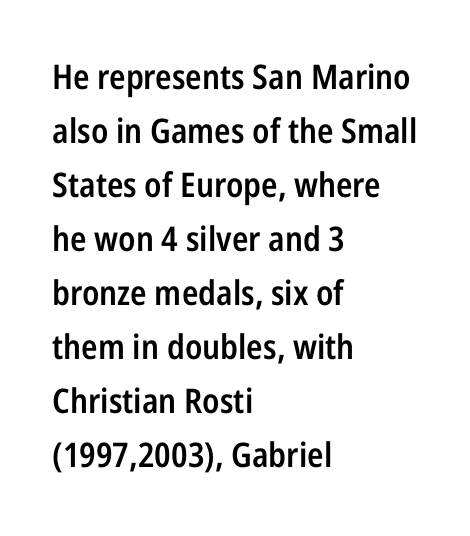
If you drew a line through each stem, it would be perfectly vertical. Serif or sans? Sans — the stroke terminals are bare. Spacing verdict: proportional, widths tailored to each character. No word sits above an underline.
